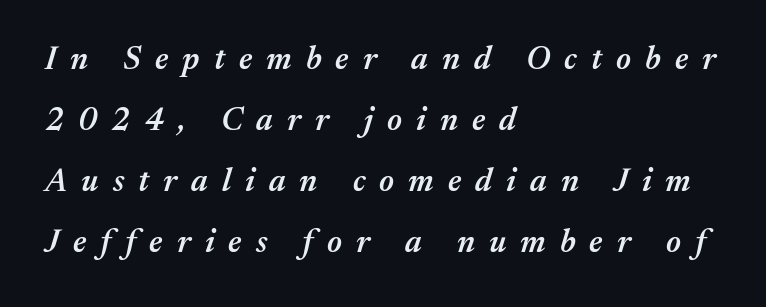
The image shows 32 px semibold type, italic (leaning right); set left-aligned, loose line spacing (1.91x), unusually wide letter spacing (+0.44 em), not underlined; medium stroke contrast and a medium x-height.
